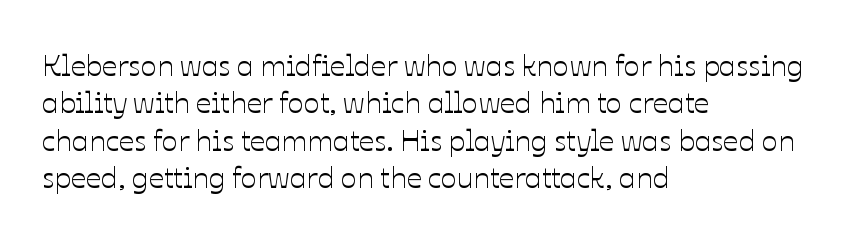
The image shows 30 px text type, upright; set left-aligned, normal line spacing (1.25x), normal letter spacing, not underlined; low stroke contrast and a medium x-height.
